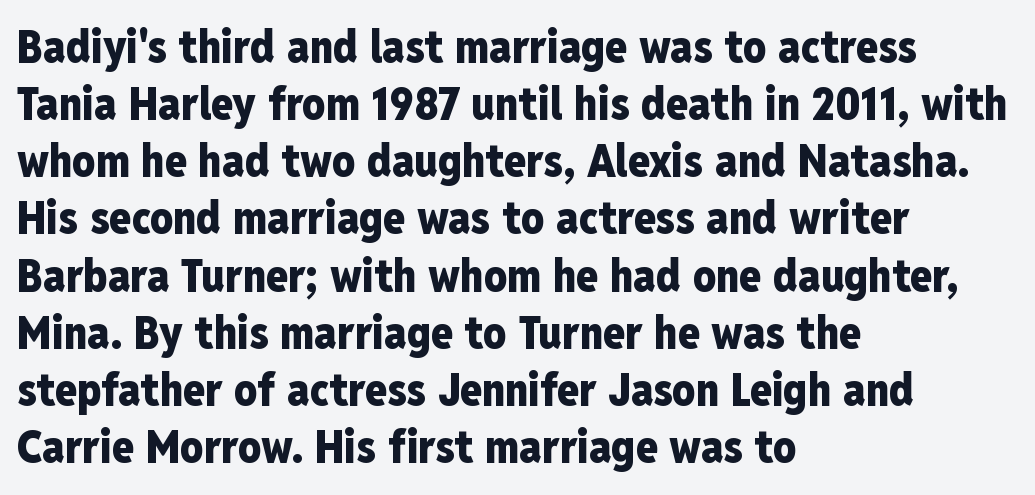
Reading down the column, the eye jumps a familiar distance to each next line. Do the characters align in a grid? No, the font is proportional. Weight: bold. Compared with typical body copy, the letter spacing here is the same.
